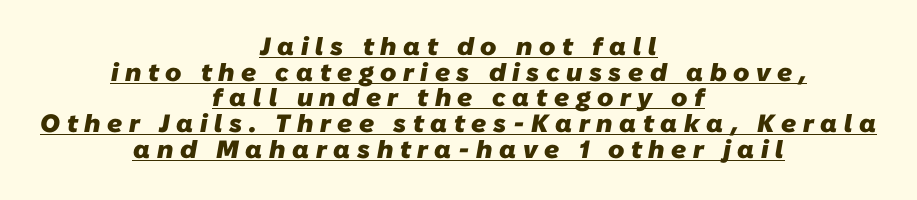
Bold? Absolutely — the strokes are thick and heavy. This rendering features underlined lettering. Short note: letters widely spaced. In terms of leading, this rendering errs on the cramped side. Compared with a flush-left layout, this one balances lines on the center instead.
